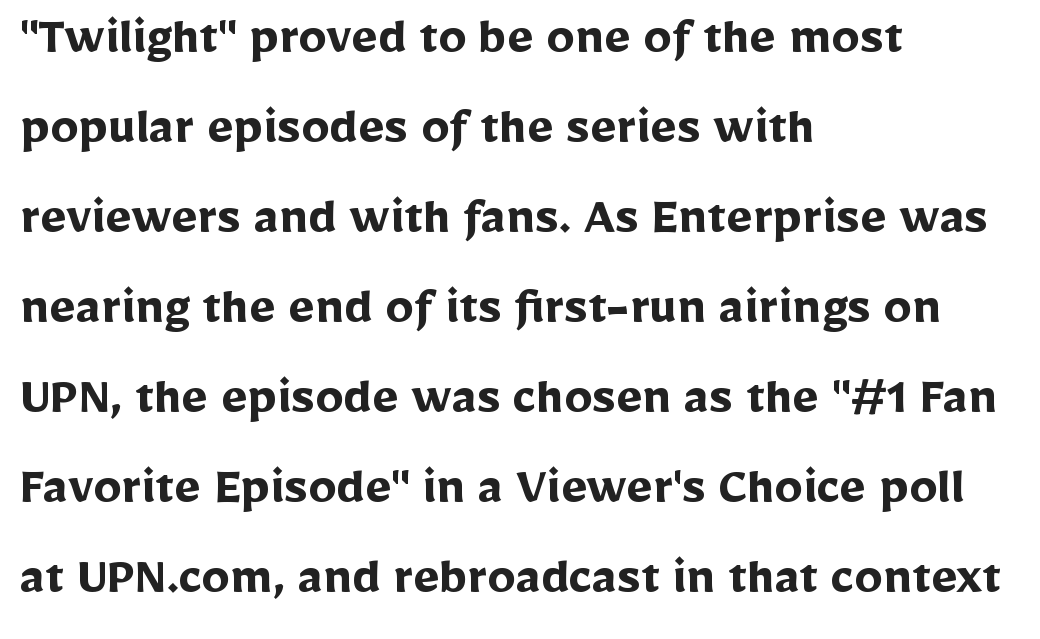
Q: Is the text bold? A: Yes.
Q: Is the text italic (slanted)? A: No, it is upright.
Q: Is the typeface a serif or a sans-serif typeface? A: Sans-serif.
Q: Is the text underlined? A: No.
Q: How is the paragraph aligned? A: Left-aligned.
Q: Is the spacing between letters normal or unusually wide? A: Normal.
Q: Is the spacing between lines tight, normal or loose? A: Normal.
Q: Width (condensed, normal, or wide)? A: Normal.
Q: Stroke contrast? A: Low.
Q: x-height? A: Medium.
Q: Monospaced? A: No.
